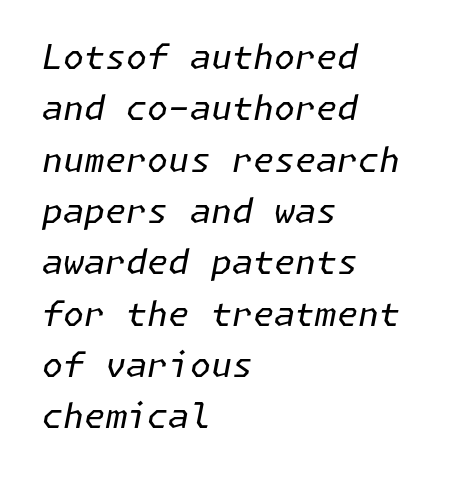
This is oblique type, the kind used for emphasis or titles. Line beginnings align vertically; line endings do not. Line spacing here is normal. Letters have the restrained weight of plain body copy at most.
